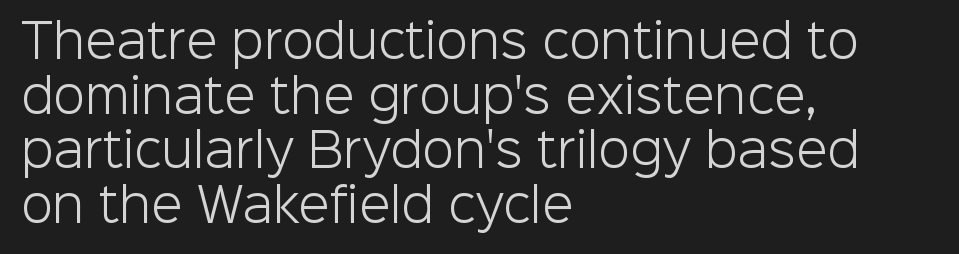
The image shows 46 px light sans-serif type, upright; set left-aligned, line spacing 1.19x, normal letter spacing, not underlined; low stroke contrast and a medium x-height.
